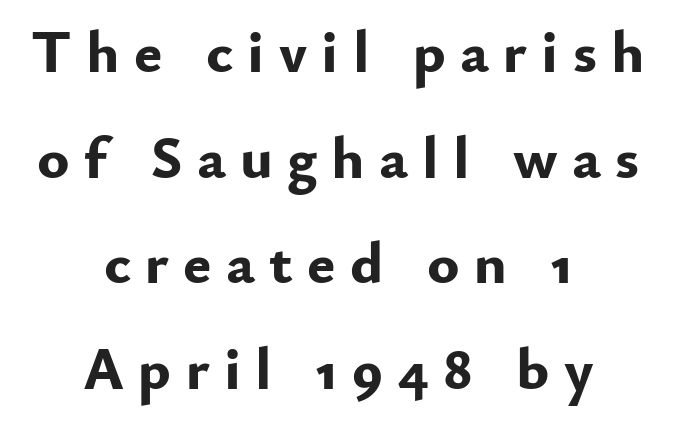
The image shows 60 px bold sans-serif type, upright; set centered, line spacing 1.76x, unusually wide letter spacing (+0.24 em), not underlined; low stroke contrast and a small x-height.
